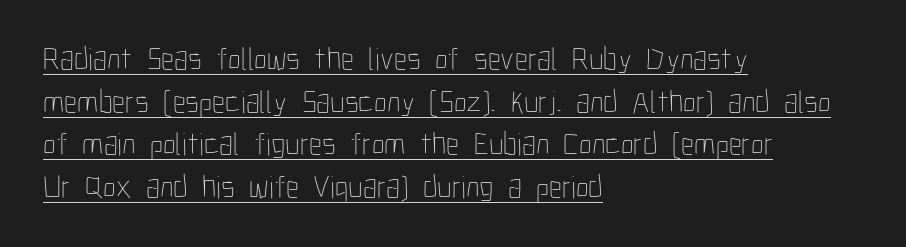
{"italic": "no", "bold": "no", "weight": "thin", "width": "condensed", "stroke_contrast": "low", "x_height": "medium", "monospaced": "no", "underline": "yes", "align": "left", "line_spacing": "normal", "line_spacing_ratio": 1.33, "letter_spacing": "normal", "letter_spacing_em": 0.0, "glyph_px": 32}
